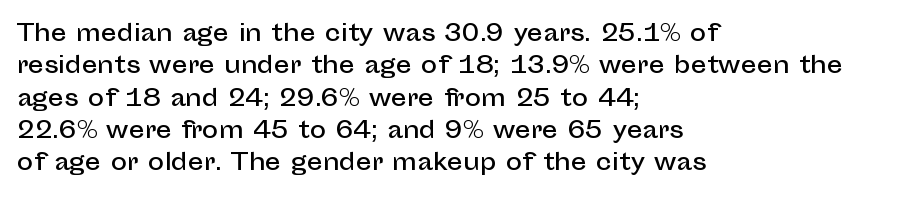
The image shows 22 px text type, upright; set left-aligned, normal line spacing (1.47x), normal letter spacing, not underlined.
